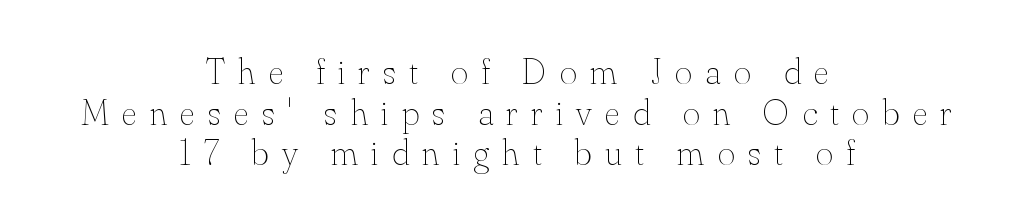
The image shows 37 px thin type, upright; set centered, tight line spacing (1.1x), unusually wide letter spacing (+0.36 em), not underlined; medium stroke contrast and a small x-height.
